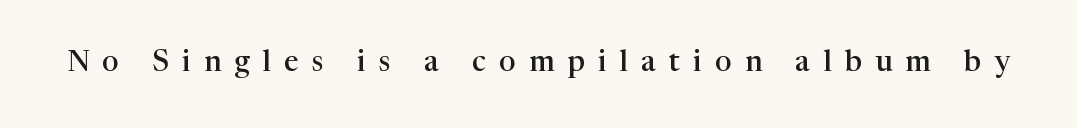
As a designer I'd log this as weight 600, semibold. Has an underline been added? It has not. Do the characters align in a grid? No, the font is proportional. Tall strokes in this sample are plumb rather than angled. A typesetter would call this heavily tracked-out type. Regarding serifs, this sample has them.
